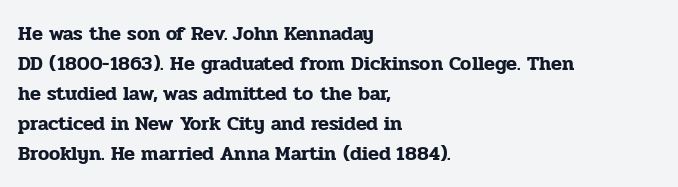
{"italic": "no", "underline": "no", "align": "left", "line_spacing": "normal", "line_spacing_ratio": 1.5, "letter_spacing": "normal", "letter_spacing_em": 0.0, "glyph_px": 20}
